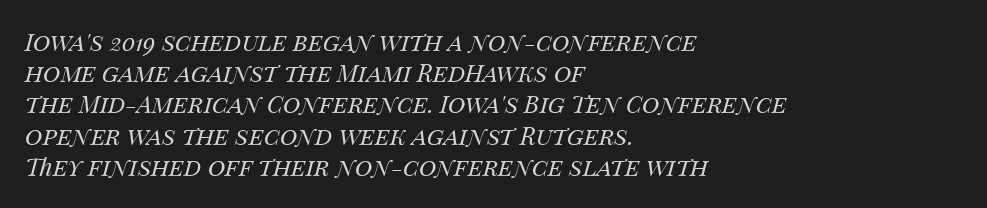
Q: Is the text bold? A: No.
Q: Is the text italic (slanted)? A: Yes, it leans right by about 14 degrees.
Q: Is the text underlined? A: No.
Q: How is the paragraph aligned? A: Left-aligned.
Q: Is the spacing between letters normal or unusually wide? A: Normal.
Q: Is the spacing between lines tight, normal or loose? A: Normal.
